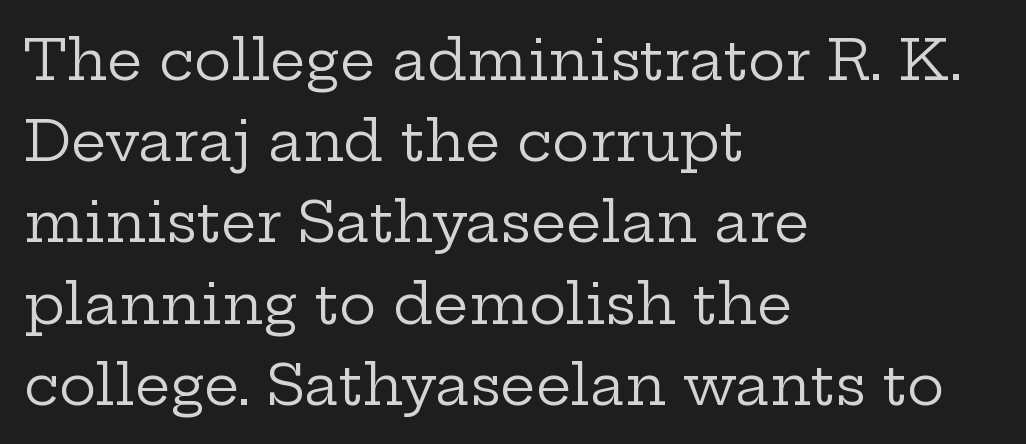
Every character sits straight up, as roman type does. Notice how descenders clear the ascenders below comfortably — that's standard leading. The strokes carry an ordinary text weight at most. Words float on clear page, feet unadorned. Examine the stroke ends and you'll spot serifs. Here the glyphs are tracked normally, forming tight word shapes.
